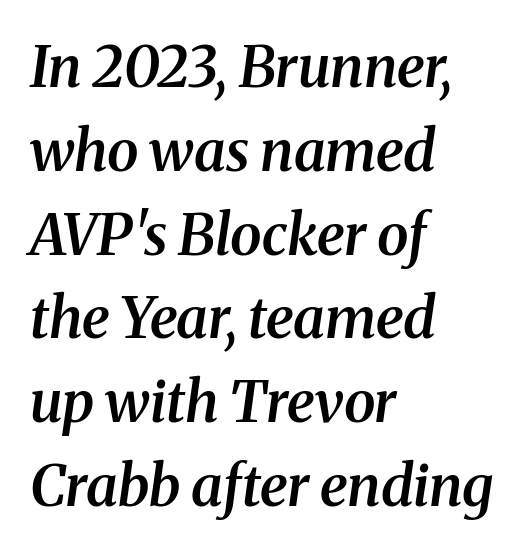
Check under the words: just untouched page. The block of text has a typical density, with ordinary space between rows. Stroke thickness is moderately raised; the sample reads as semibold. Observe the lean: these are italic letterforms. Old-style or modern, the face here clearly has serifs. Spacing verdict: proportional, widths tailored to each character.
